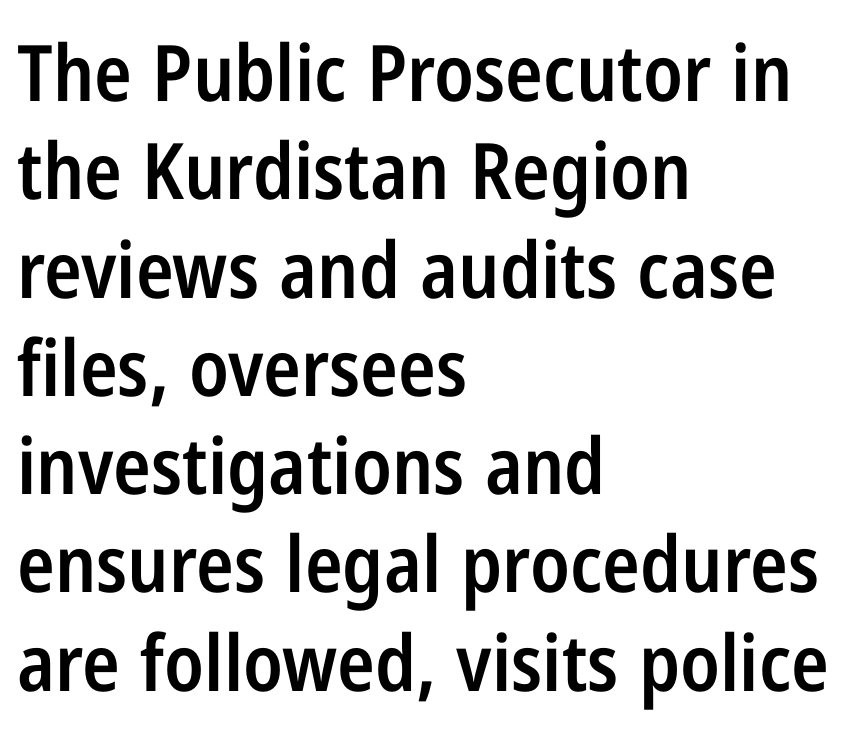
Q: Is the text bold? A: Semi-bold.
Q: Is the text italic (slanted)? A: No, it is upright.
Q: Is the typeface a serif or a sans-serif typeface? A: Sans-serif.
Q: Is the text underlined? A: No.
Q: How is the paragraph aligned? A: Left-aligned.
Q: Is the spacing between letters normal or unusually wide? A: Normal.
Q: Is the spacing between lines tight, normal or loose? A: Normal.
Q: Width (condensed, normal, or wide)? A: Condensed.
Q: Stroke contrast? A: Low.
Q: x-height? A: Medium.
Q: Monospaced? A: No.
